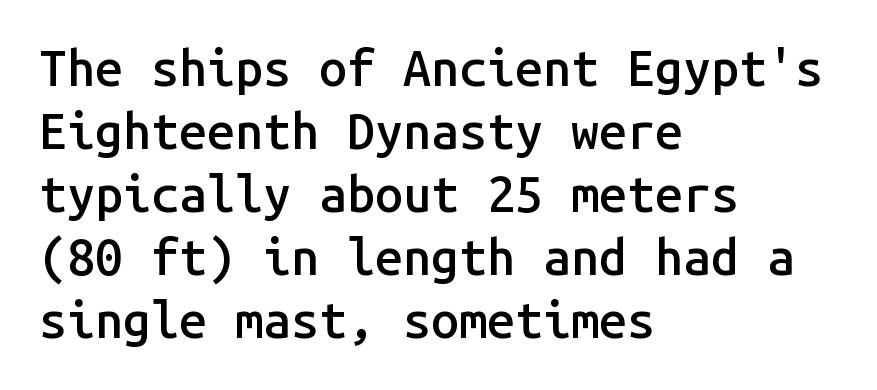
Q: Is the text bold? A: Semi-bold.
Q: Is the text italic (slanted)? A: No, it is upright.
Q: Is the typeface a serif or a sans-serif typeface? A: Sans-serif.
Q: Is the text underlined? A: No.
Q: How is the paragraph aligned? A: Left-aligned.
Q: Is the spacing between letters normal or unusually wide? A: Normal.
Q: Is the spacing between lines tight, normal or loose? A: Normal.
Q: Width (condensed, normal, or wide)? A: Normal.
Q: Stroke contrast? A: Low.
Q: x-height? A: Medium.
Q: Monospaced? A: Yes.
